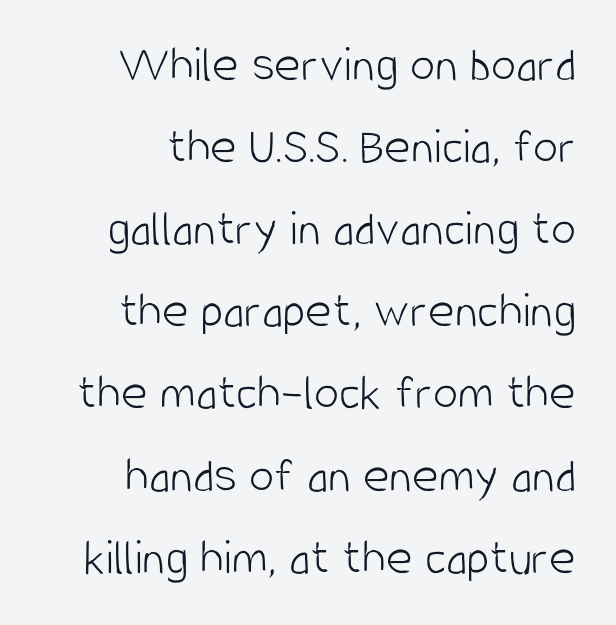
{"serif": "no", "italic": "no", "bold": "no", "weight": "light", "width": "condensed", "stroke_contrast": "low", "x_height": "large", "monospaced": "no", "underline": "no", "align": "right", "line_spacing": "normal", "line_spacing_ratio": 1.61, "letter_spacing": "normal", "letter_spacing_em": 0.0, "glyph_px": 51}
